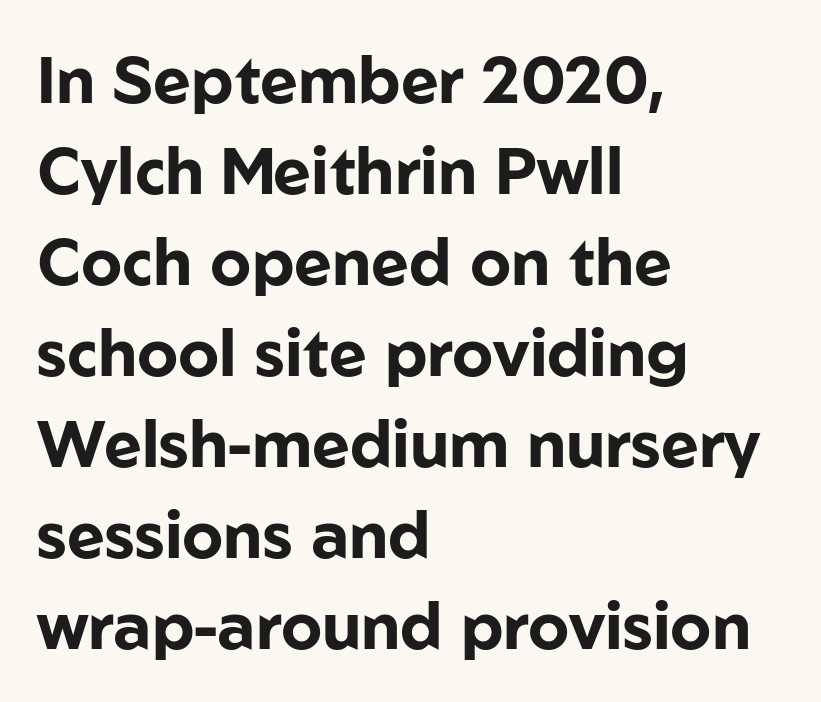
Q: Is the text bold? A: Yes.
Q: Is the text italic (slanted)? A: No, it is upright.
Q: Is the typeface a serif or a sans-serif typeface? A: Sans-serif.
Q: Is the text underlined? A: No.
Q: How is the paragraph aligned? A: Left-aligned.
Q: Is the spacing between letters normal or unusually wide? A: Normal.
Q: Is the spacing between lines tight, normal or loose? A: Normal.
Q: Width (condensed, normal, or wide)? A: Normal.
Q: Stroke contrast? A: Low.
Q: x-height? A: Medium.
Q: Monospaced? A: No.
